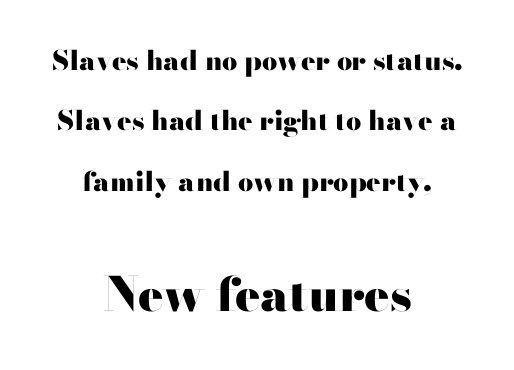
Q: Is the text bold? A: Yes.
Q: Is the text italic (slanted)? A: No, it is upright.
Q: Is the typeface a serif or a sans-serif typeface? A: Sans-serif.
Q: Is the text underlined? A: No.
Q: How is the paragraph aligned? A: Centered.
Q: Is the spacing between letters normal or unusually wide? A: Normal.
Q: Is the spacing between lines tight, normal or loose? A: Loose.
Q: Which block of text is set in a larger size, the first (top) or the second (bottom)? A: The second (bottom) one.
Q: Width (condensed, normal, or wide)? A: Wide.
Q: Stroke contrast? A: High.
Q: x-height? A: Small.
Q: Monospaced? A: No.
